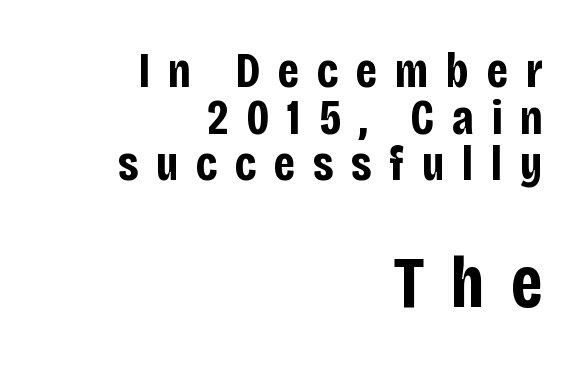
{"serif": "no", "italic": "no", "bold": "yes", "weight": "bold", "width": "condensed", "stroke_contrast": "low", "x_height": "large", "monospaced": "no", "underline": "no", "align": "right", "line_spacing": "tight", "line_spacing_ratio": 0.95, "letter_spacing": "wide", "letter_spacing_em": 0.36, "larger_block": "second", "size_ratio": 1.49, "glyph_px": 73}
